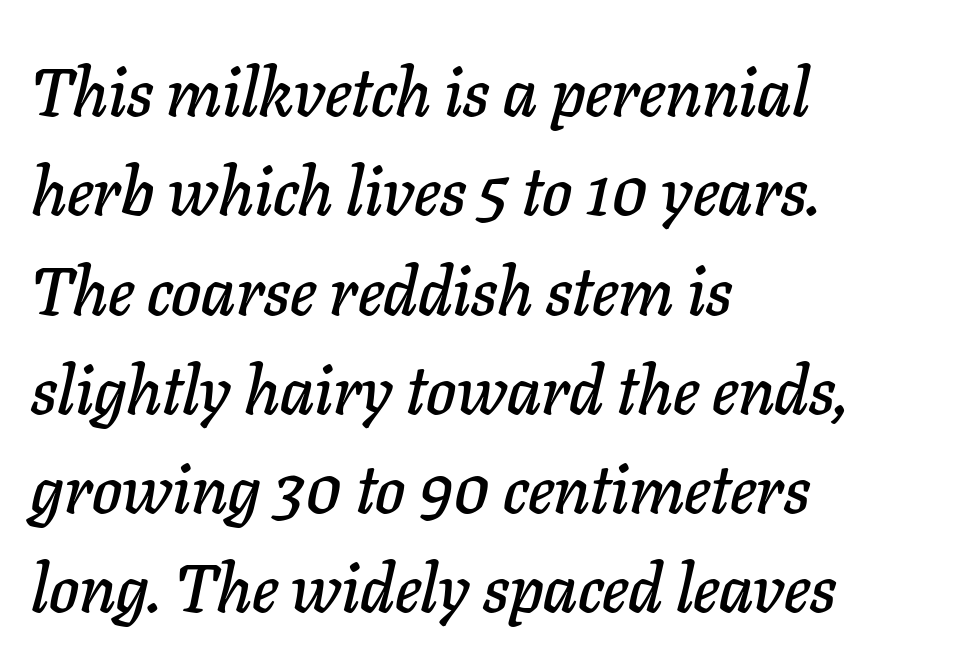
Q: Is the text italic (slanted)? A: Yes, it leans right by about 11 degrees.
Q: Is the text underlined? A: No.
Q: How is the paragraph aligned? A: Left-aligned.
Q: Is the spacing between letters normal or unusually wide? A: Normal.
Q: Is the spacing between lines tight, normal or loose? A: Normal.
Q: Width (condensed, normal, or wide)? A: Normal.
Q: Stroke contrast? A: Low.
Q: x-height? A: Medium.
Q: Monospaced? A: No.
